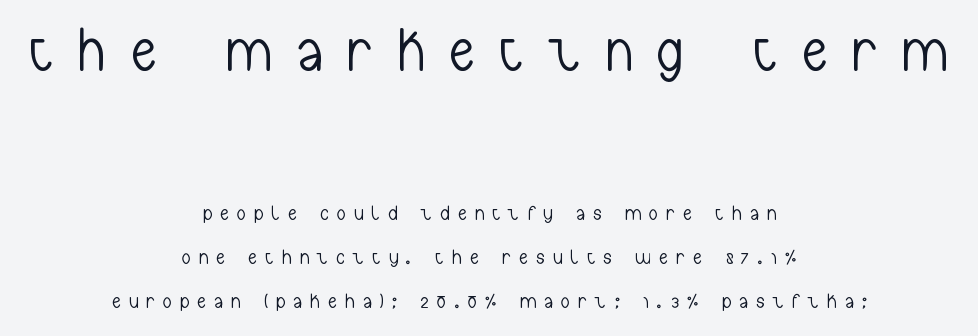
Q: Is the text bold? A: No.
Q: Is the text italic (slanted)? A: No, it is upright.
Q: Is the typeface a serif or a sans-serif typeface? A: Sans-serif.
Q: Is the text underlined? A: No.
Q: How is the paragraph aligned? A: Centered.
Q: Is the spacing between letters normal or unusually wide? A: Unusually wide.
Q: Is the spacing between lines tight, normal or loose? A: Loose.
Q: Which block of text is set in a larger size, the first (top) or the second (bottom)? A: The first (top) one.
Q: Width (condensed, normal, or wide)? A: Condensed.
Q: Stroke contrast? A: Low.
Q: x-height? A: Medium.
Q: Monospaced? A: No.
